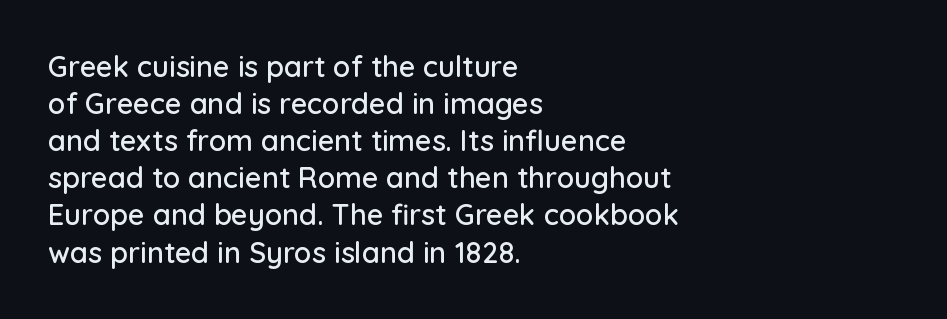
{"serif": "no", "italic": "no", "width": "normal", "stroke_contrast": "low", "x_height": "medium", "monospaced": "no", "underline": "no", "align": "left", "line_spacing": "normal", "line_spacing_ratio": 1.28, "letter_spacing": "normal", "letter_spacing_em": 0.0, "glyph_px": 29}
